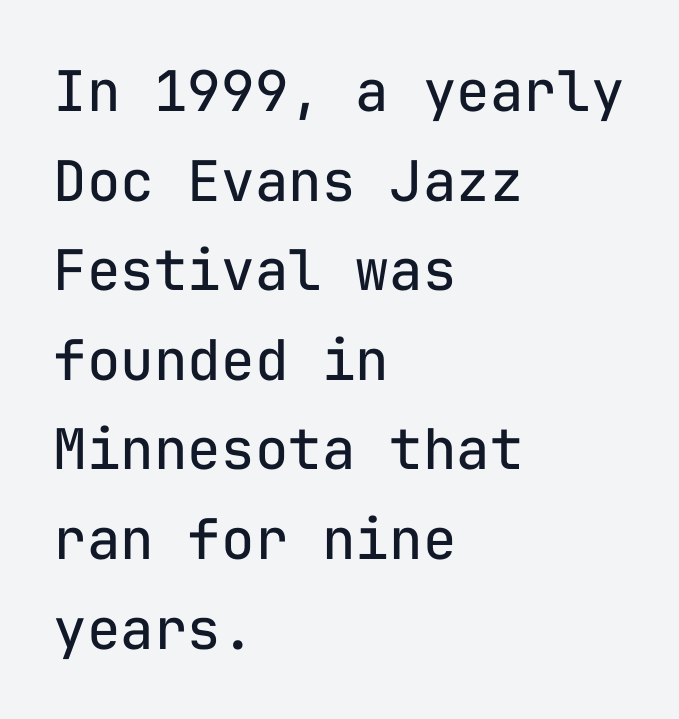
{"serif": "no", "italic": "no", "bold": "no", "weight": "regular", "width": "normal", "stroke_contrast": "low", "x_height": "medium", "monospaced": "yes", "underline": "no", "align": "left", "line_spacing": "normal", "line_spacing_ratio": 1.6, "letter_spacing": "normal", "letter_spacing_em": 0.0, "glyph_px": 56}
